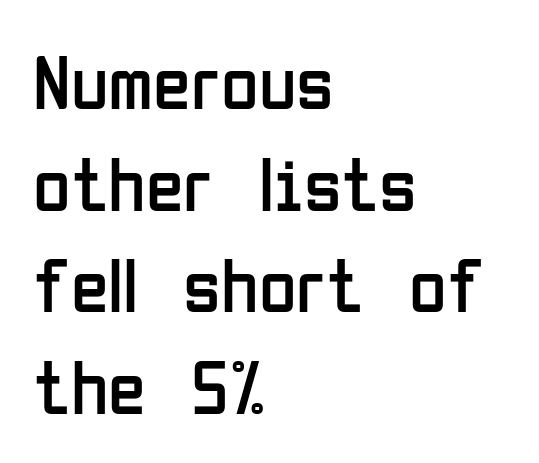
{"serif": "no", "italic": "no", "bold": "no", "weight": "regular", "width": "condensed", "stroke_contrast": "low", "x_height": "medium", "monospaced": "no", "underline": "no", "align": "left", "line_spacing": "normal", "line_spacing_ratio": 1.32, "letter_spacing": "normal", "letter_spacing_em": 0.0, "glyph_px": 77}
